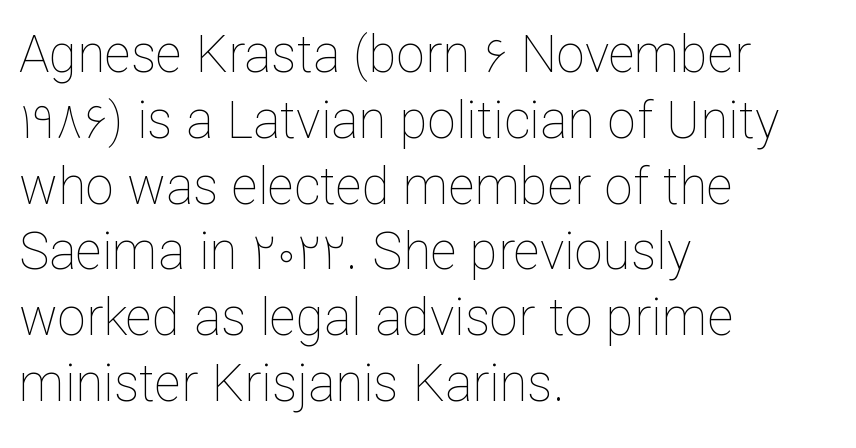
The image shows 51 px thin type, upright; set left-aligned, normal line spacing (1.29x), normal letter spacing, not underlined; low stroke contrast and a medium x-height.
